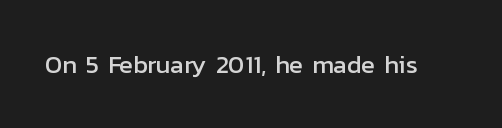
The image shows 25 px text type, upright; set normal letter spacing, not underlined.
